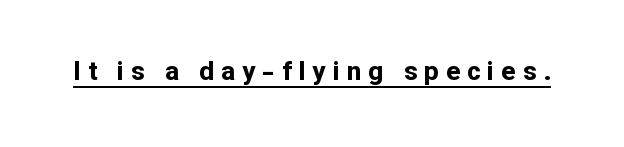
This rendering features underlined lettering. Does the weight exceed regular? Yes, all the way to bold. Words appear elongated and porous because spacing is wide. Posture: vertical.
